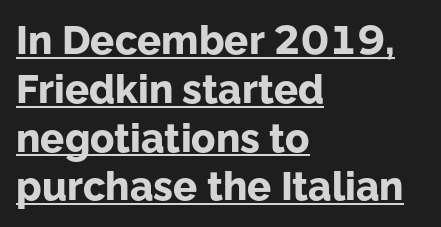
Q: Is the text bold? A: Yes.
Q: Is the text italic (slanted)? A: No, it is upright.
Q: Is the typeface a serif or a sans-serif typeface? A: Sans-serif.
Q: Is the text underlined? A: Yes.
Q: How is the paragraph aligned? A: Left-aligned.
Q: Is the spacing between letters normal or unusually wide? A: Normal.
Q: Width (condensed, normal, or wide)? A: Normal.
Q: Stroke contrast? A: Low.
Q: x-height? A: Medium.
Q: Monospaced? A: No.
